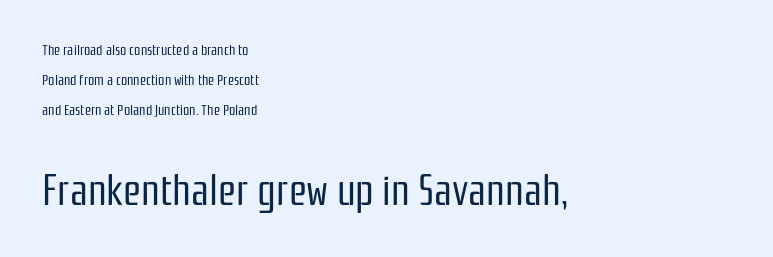
Q: Is the text bold? A: No.
Q: Is the text italic (slanted)? A: No, it is upright.
Q: Is the typeface a serif or a sans-serif typeface? A: Sans-serif.
Q: Is the text underlined? A: No.
Q: How is the paragraph aligned? A: Left-aligned.
Q: Is the spacing between letters normal or unusually wide? A: Normal.
Q: Is the spacing between lines tight, normal or loose? A: Loose.
Q: Which block of text is set in a larger size, the first (top) or the second (bottom)? A: The second (bottom) one.
Q: Width (condensed, normal, or wide)? A: Condensed.
Q: Stroke contrast? A: Low.
Q: x-height? A: Medium.
Q: Monospaced? A: No.
